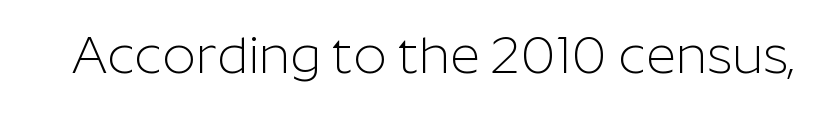
A bare baseline throughout the passage. No heavy texture on the line: the type isn't bold. The axis of the letterforms is exactly vertical. Is this a sans? Yes — the strokes have no serifs.
